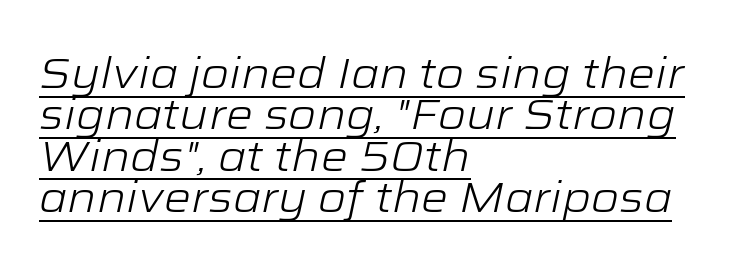
The rendering anchors every line to the left-hand side. Spacing verdict: proportional, widths tailored to each character. Every word sits above its own underline. These lines were composed using italics. The passage shown has conventional tracking throughout.
